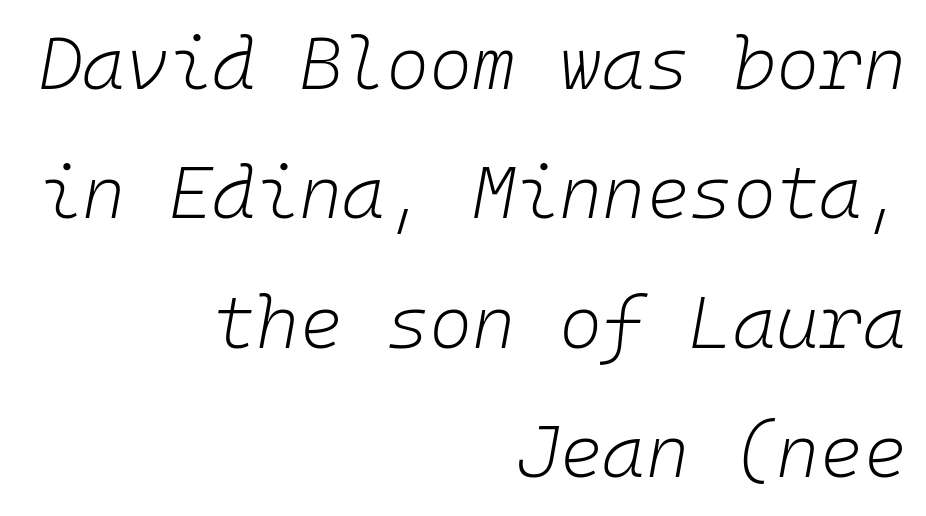
Q: Is the text bold? A: No.
Q: Is the text italic (slanted)? A: Yes, it leans right by about 10 degrees.
Q: Is the text underlined? A: No.
Q: How is the paragraph aligned? A: Right-aligned.
Q: Is the spacing between letters normal or unusually wide? A: Normal.
Q: Width (condensed, normal, or wide)? A: Normal.
Q: Stroke contrast? A: Low.
Q: x-height? A: Medium.
Q: Monospaced? A: Yes.
